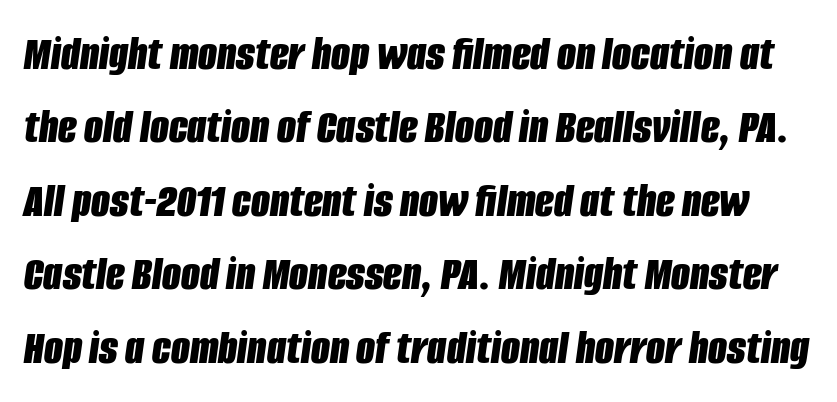
Q: Is the text bold? A: Yes.
Q: Is the text italic (slanted)? A: Yes, it leans right by about 8 degrees.
Q: Is the text underlined? A: No.
Q: Is the spacing between letters normal or unusually wide? A: Normal.
Q: Is the spacing between lines tight, normal or loose? A: Normal.
Q: Width (condensed, normal, or wide)? A: Condensed.
Q: Stroke contrast? A: Low.
Q: x-height? A: Large.
Q: Monospaced? A: No.
